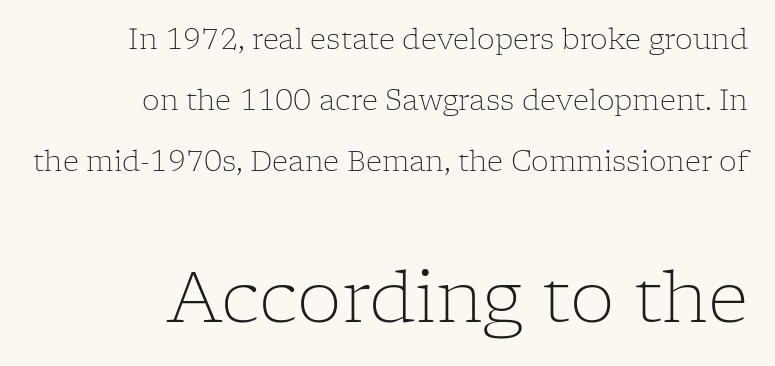
Q: Is the text bold? A: No.
Q: Is the text italic (slanted)? A: No, it is upright.
Q: Is the typeface a serif or a sans-serif typeface? A: Serif.
Q: Is the text underlined? A: No.
Q: How is the paragraph aligned? A: Right-aligned.
Q: Is the spacing between letters normal or unusually wide? A: Normal.
Q: Is the spacing between lines tight, normal or loose? A: Loose.
Q: Which block of text is set in a larger size, the first (top) or the second (bottom)? A: The second (bottom) one.
Q: Width (condensed, normal, or wide)? A: Normal.
Q: Stroke contrast? A: Low.
Q: x-height? A: Medium.
Q: Monospaced? A: No.
